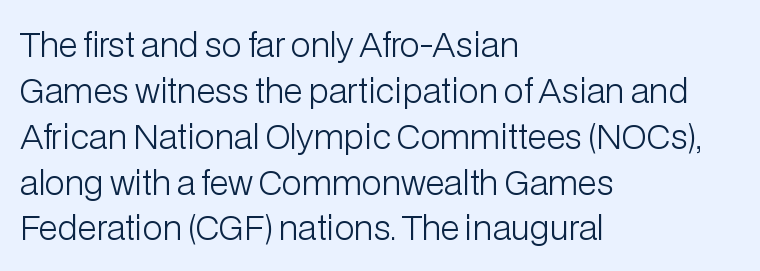
{"serif": "no", "italic": "no", "bold": "no", "weight": "light", "width": "normal", "stroke_contrast": "low", "x_height": "medium", "monospaced": "no", "underline": "no", "align": "left", "line_spacing": "normal", "line_spacing_ratio": 1.39, "letter_spacing": "normal", "letter_spacing_em": 0.0, "glyph_px": 33}
